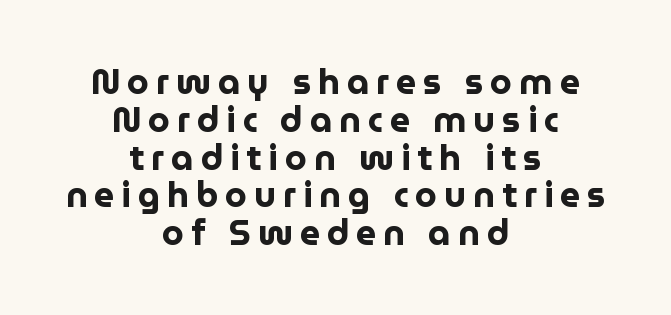
These lines are rendered in a variable-pitch font. The typography opts for an upright posture over an oblique one. Is the block centered? Yes — each line is placed symmetrically about the middle. Look at the bottom of the vertical strokes: they stop flat, with no serifs. The face used here is rendered with a markedly widened letterfit. Underline: absent.
